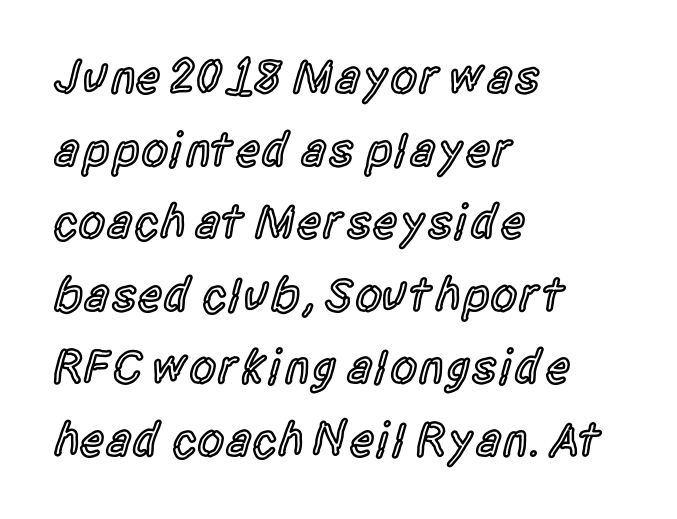
Spacing between characters is what you'd get straight out of the box. Bare-footed words on every line. On the weight axis this lands at semibold, roughly 600. Look at the bottom of the vertical strokes: they stop flat, with no serifs.
